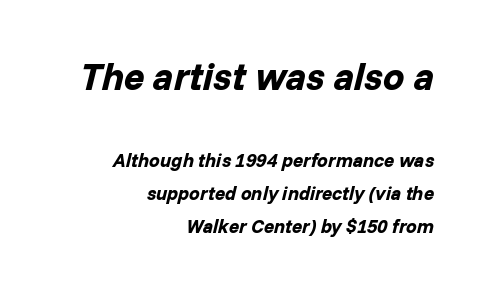
{"italic": "yes", "lean": "right", "slant_degrees": 14, "bold": "yes", "weight": "bold", "width": "normal", "stroke_contrast": "low", "x_height": "medium", "monospaced": "no", "underline": "no", "align": "right", "line_spacing_ratio": 1.73, "letter_spacing": "normal", "letter_spacing_em": 0.0, "larger_block": "first", "size_ratio": 2.0, "glyph_px": 38}
